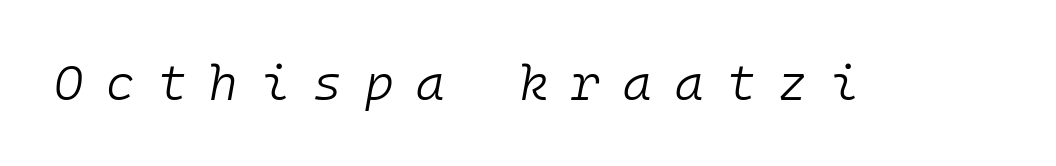
Q: Is the text bold? A: No.
Q: Is the text italic (slanted)? A: Yes, it leans right by about 10 degrees.
Q: Is the text underlined? A: No.
Q: Is the spacing between letters normal or unusually wide? A: Unusually wide.
Q: Width (condensed, normal, or wide)? A: Normal.
Q: Stroke contrast? A: Low.
Q: x-height? A: Medium.
Q: Monospaced? A: Yes.
